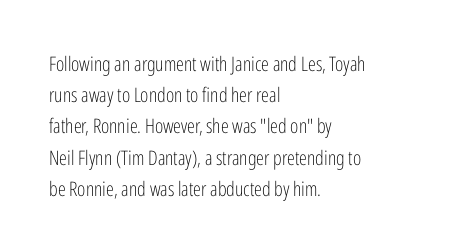
Q: Is the text bold? A: No.
Q: Is the text italic (slanted)? A: No, it is upright.
Q: Is the text underlined? A: No.
Q: How is the paragraph aligned? A: Left-aligned.
Q: Is the spacing between letters normal or unusually wide? A: Normal.
Q: Is the spacing between lines tight, normal or loose? A: Normal.
